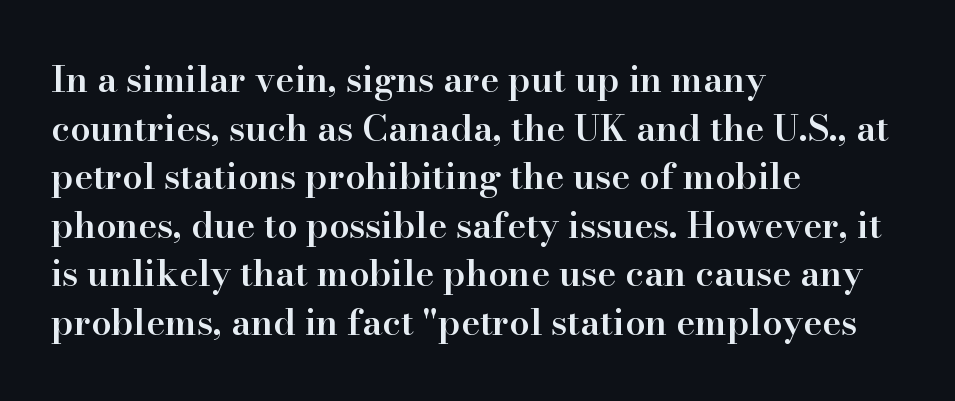
Q: Is the text bold? A: Semi-bold.
Q: Is the text italic (slanted)? A: No, it is upright.
Q: Is the typeface a serif or a sans-serif typeface? A: Serif.
Q: Is the text underlined? A: No.
Q: How is the paragraph aligned? A: Left-aligned.
Q: Is the spacing between letters normal or unusually wide? A: Normal.
Q: Is the spacing between lines tight, normal or loose? A: Normal.
Q: Width (condensed, normal, or wide)? A: Normal.
Q: Stroke contrast? A: High.
Q: x-height? A: Small.
Q: Monospaced? A: No.
